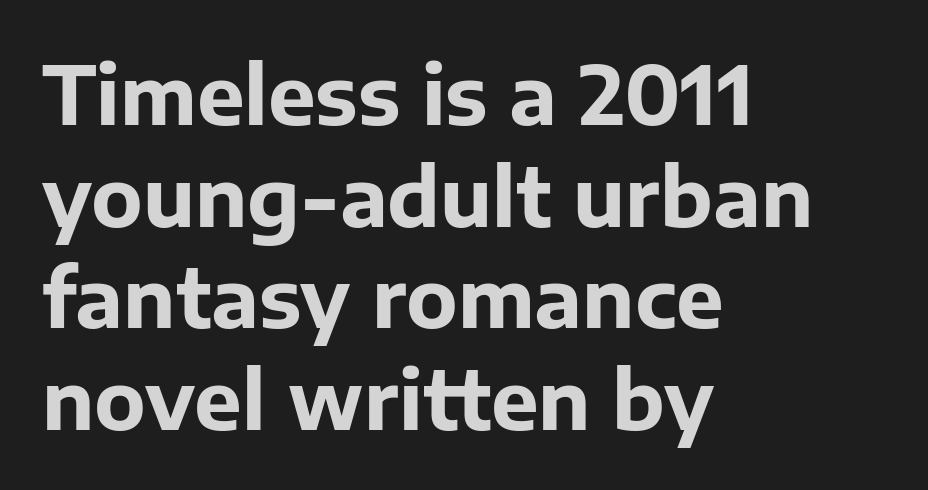
The rendering uses a moderate line-height, typical for paragraphs. How heavy is the stroke? Heavy — this is a bold. The space directly below the letters is spotless. The font family rendered here belongs to the sans-serif group.
